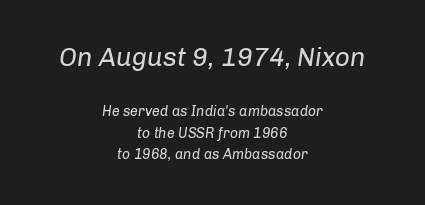
{"italic": "yes", "lean": "right", "slant_degrees": 8, "bold": "no", "underline": "no", "align": "center", "line_spacing": "normal", "line_spacing_ratio": 1.55, "letter_spacing": "normal", "letter_spacing_em": 0.0, "larger_block": "first", "size_ratio": 1.86, "glyph_px": 26}
